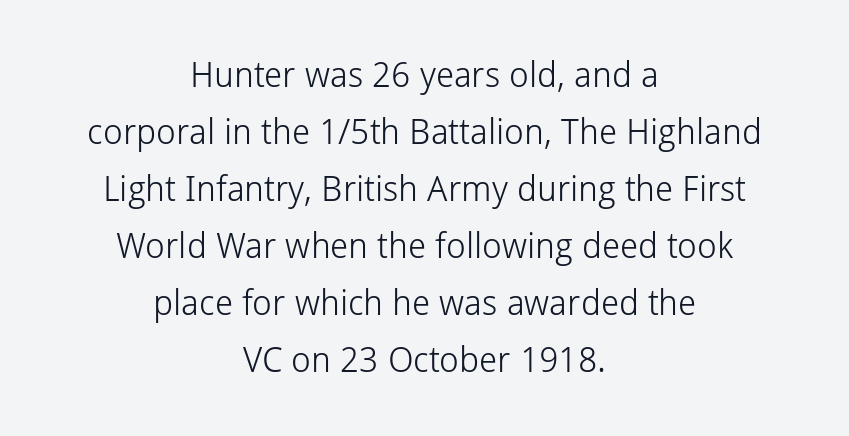
Q: Is the text bold? A: No.
Q: Is the text italic (slanted)? A: No, it is upright.
Q: Is the typeface a serif or a sans-serif typeface? A: Sans-serif.
Q: Is the text underlined? A: No.
Q: How is the paragraph aligned? A: Centered.
Q: Is the spacing between letters normal or unusually wide? A: Normal.
Q: Is the spacing between lines tight, normal or loose? A: Normal.
Q: Width (condensed, normal, or wide)? A: Normal.
Q: Stroke contrast? A: Low.
Q: x-height? A: Medium.
Q: Monospaced? A: No.
